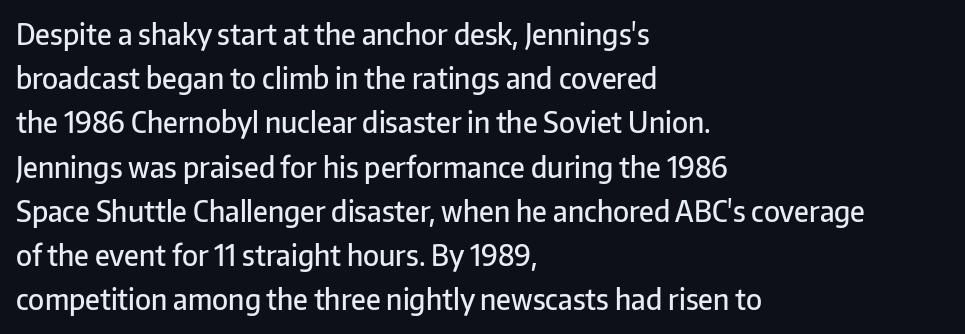
The image shows 28 px semibold sans-serif type, upright; set left-aligned, normal line spacing (1.58x), normal letter spacing, not underlined; low stroke contrast and a medium x-height.
